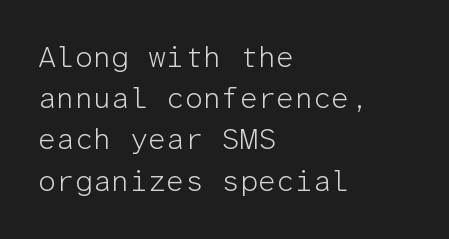
Q: Is the text bold? A: No.
Q: Is the text italic (slanted)? A: No, it is upright.
Q: Is the typeface a serif or a sans-serif typeface? A: Sans-serif.
Q: Is the text underlined? A: No.
Q: How is the paragraph aligned? A: Left-aligned.
Q: Is the spacing between letters normal or unusually wide? A: Normal.
Q: Is the spacing between lines tight, normal or loose? A: Normal.
Q: Width (condensed, normal, or wide)? A: Normal.
Q: Stroke contrast? A: Low.
Q: x-height? A: Medium.
Q: Monospaced? A: Yes.
